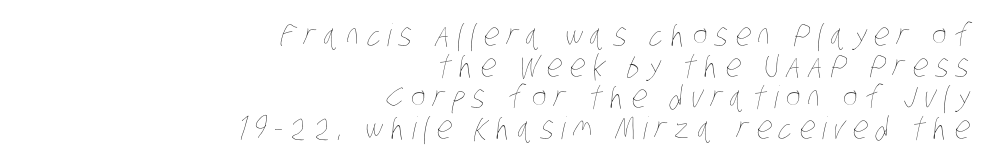
{"bold": "no", "weight": "thin", "width": "condensed", "stroke_contrast": "low", "x_height": "large", "monospaced": "no", "underline": "no", "align": "right", "line_spacing": "tight", "line_spacing_ratio": 1.0, "letter_spacing": "wide", "letter_spacing_em": 0.24, "glyph_px": 31}
